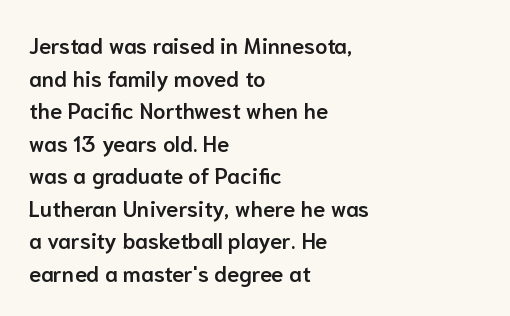
Q: Is the text bold? A: Semi-bold.
Q: Is the text italic (slanted)? A: No, it is upright.
Q: Is the text underlined? A: No.
Q: How is the paragraph aligned? A: Left-aligned.
Q: Is the spacing between letters normal or unusually wide? A: Normal.
Q: Is the spacing between lines tight, normal or loose? A: Normal.
